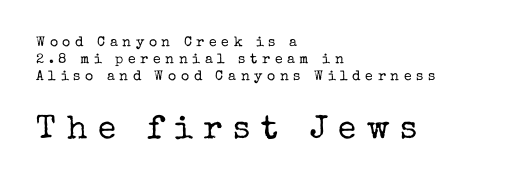
{"serif": "yes", "italic": "no", "bold": "no", "weight": "regular", "width": "normal", "stroke_contrast": "low", "x_height": "medium", "monospaced": "no", "underline": "no", "align": "left", "line_spacing_ratio": 1.23, "letter_spacing": "wide", "letter_spacing_em": 0.33, "larger_block": "second", "size_ratio": 2.36, "glyph_px": 33}
